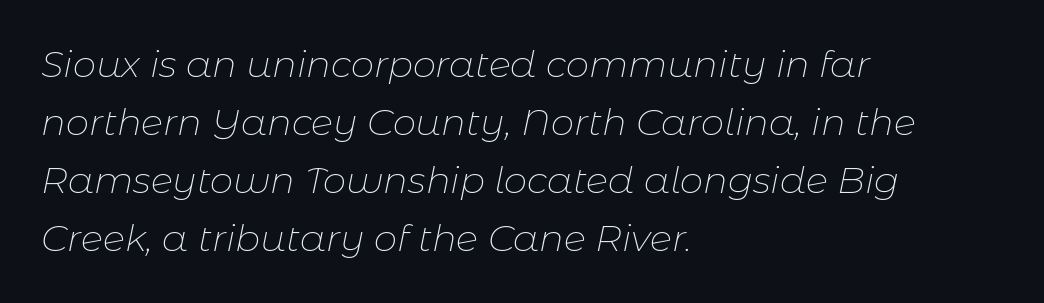
{"italic": "yes", "lean": "right", "slant_degrees": 11, "bold": "no", "weight": "thin", "width": "normal", "stroke_contrast": "low", "x_height": "medium", "monospaced": "no", "underline": "no", "align": "left", "line_spacing": "normal", "line_spacing_ratio": 1.57, "letter_spacing": "normal", "letter_spacing_em": 0.0, "glyph_px": 37}
